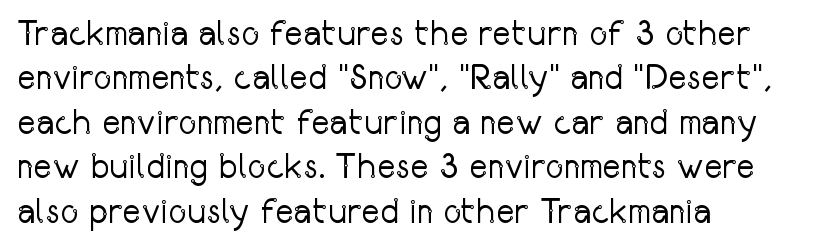
Q: Is the text bold? A: No.
Q: Is the text italic (slanted)? A: No, it is upright.
Q: Is the typeface a serif or a sans-serif typeface? A: Sans-serif.
Q: Is the text underlined? A: No.
Q: How is the paragraph aligned? A: Left-aligned.
Q: Is the spacing between letters normal or unusually wide? A: Normal.
Q: Is the spacing between lines tight, normal or loose? A: Normal.
Q: Width (condensed, normal, or wide)? A: Condensed.
Q: Stroke contrast? A: Low.
Q: x-height? A: Medium.
Q: Monospaced? A: No.
